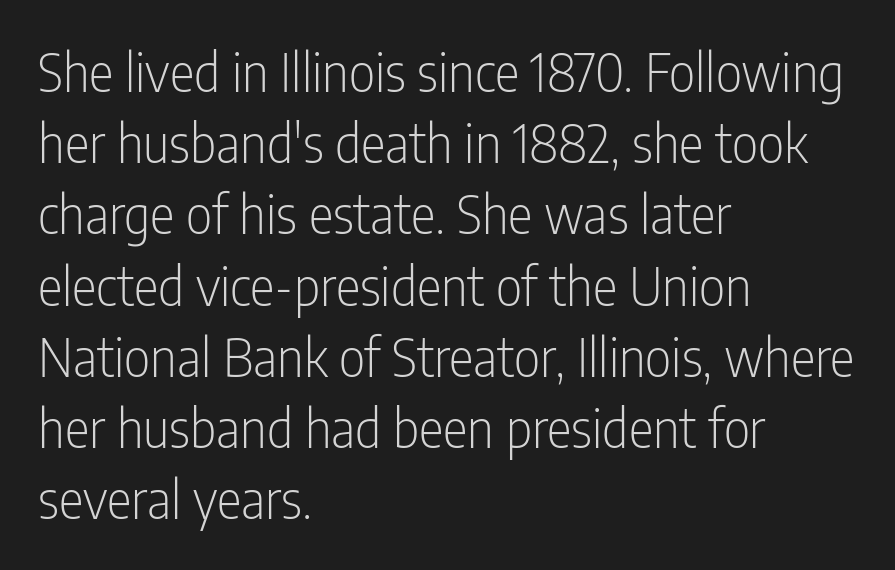
The block of text has a typical density, with ordinary space between rows. Serif or sans? Sans — the stroke terminals are bare. The axis of the letterforms is exactly vertical. Left-aligned paragraph, ragged on the right. Do the characters align in a grid? No, the font is proportional.
